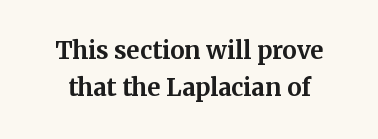
Tall strokes in this sample are plumb rather than angled. A normal amount of white space separates one row of letters from the next. Decoration check: the copy has no underline. What weight is shown? A full bold with thick strokes. Between one letter and the next there's only the usual sliver of space.
